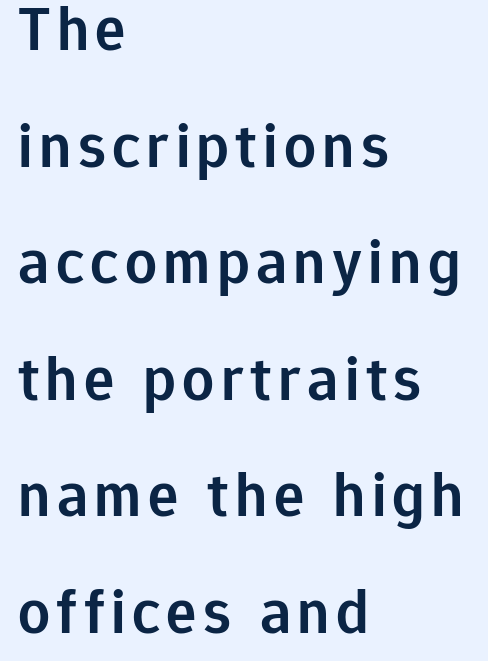
Q: Is the text bold? A: Semi-bold.
Q: Is the text italic (slanted)? A: No, it is upright.
Q: Is the typeface a serif or a sans-serif typeface? A: Sans-serif.
Q: Is the text underlined? A: No.
Q: How is the paragraph aligned? A: Left-aligned.
Q: Width (condensed, normal, or wide)? A: Normal.
Q: Stroke contrast? A: Low.
Q: x-height? A: Medium.
Q: Monospaced? A: No.
